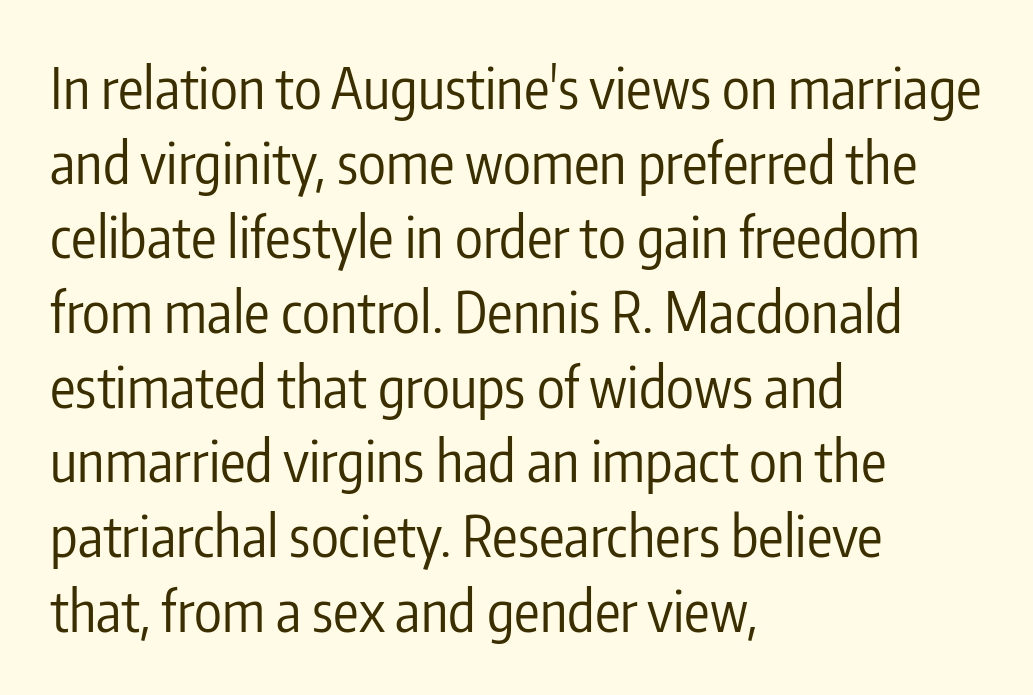
Q: Is the text bold? A: No.
Q: Is the text italic (slanted)? A: No, it is upright.
Q: Is the typeface a serif or a sans-serif typeface? A: Sans-serif.
Q: Is the text underlined? A: No.
Q: How is the paragraph aligned? A: Left-aligned.
Q: Is the spacing between letters normal or unusually wide? A: Normal.
Q: Is the spacing between lines tight, normal or loose? A: Normal.
Q: Width (condensed, normal, or wide)? A: Condensed.
Q: Stroke contrast? A: Low.
Q: x-height? A: Medium.
Q: Monospaced? A: No.
